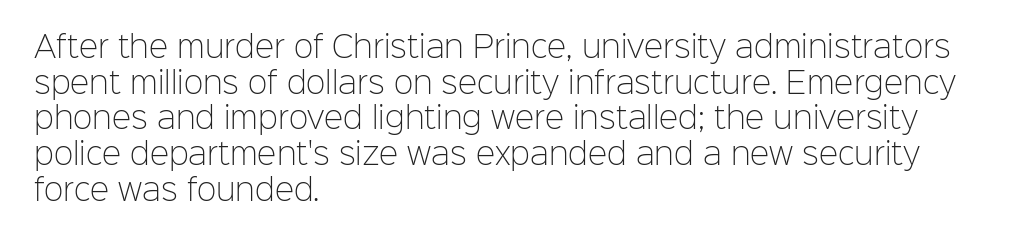
The image shows 29 px light sans-serif type, upright; set left-aligned, line spacing 1.23x, normal letter spacing, not underlined; low stroke contrast and a medium x-height.
